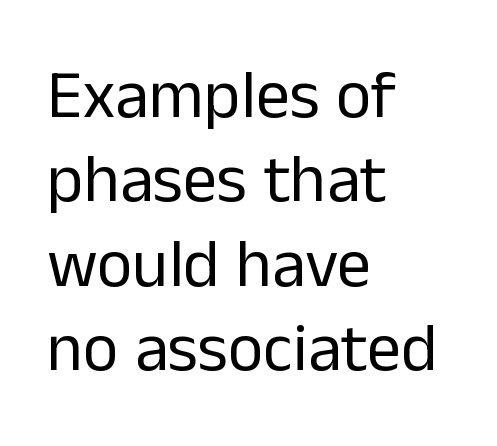
Q: Is the text bold? A: No.
Q: Is the text italic (slanted)? A: No, it is upright.
Q: Is the typeface a serif or a sans-serif typeface? A: Sans-serif.
Q: Is the text underlined? A: No.
Q: How is the paragraph aligned? A: Left-aligned.
Q: Is the spacing between letters normal or unusually wide? A: Normal.
Q: Width (condensed, normal, or wide)? A: Normal.
Q: Stroke contrast? A: Low.
Q: x-height? A: Medium.
Q: Monospaced? A: No.
